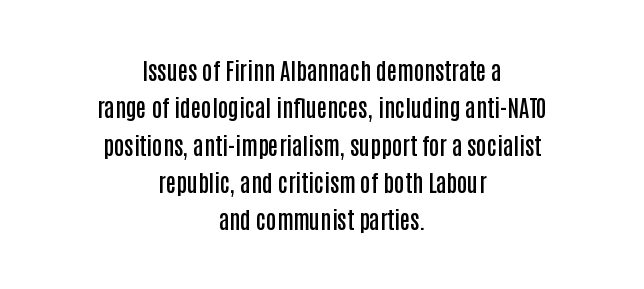
Caption: multi-line text, centered on the measure. Bold? Not quite — semibold, heavier than regular but stopping short. Vertically, the passage feels balanced, rows spaced as you'd expect. The space directly below the letters is spotless. Caption: standard tracking, unaltered. It's the straight-up-and-down kind of type.
